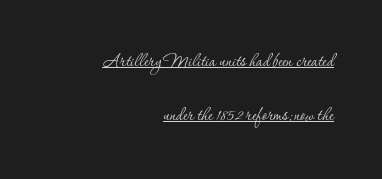
You could fit nearly another row in the gap between these rows. How are the letters spaced? Ordinarily, with no added tracking. Visually the block forms a straight wall on the right and a jagged coastline on the left. Does a line run under the words? Yes, clearly. Is the type heavy? It reads as light-to-regular instead.
